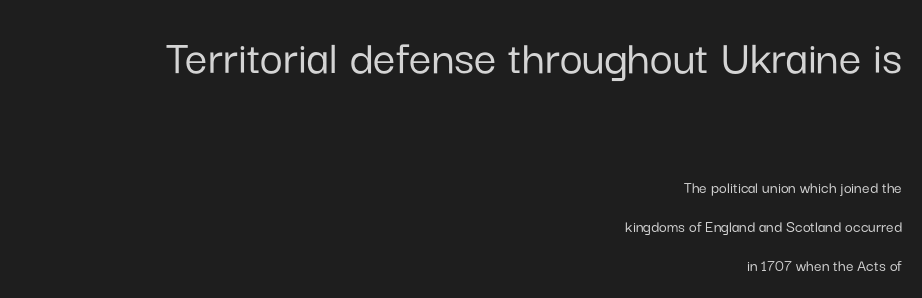
{"serif": "no", "italic": "no", "width": "normal", "stroke_contrast": "low", "x_height": "medium", "monospaced": "no", "underline": "no", "align": "right", "line_spacing": "loose", "line_spacing_ratio": 2.29, "letter_spacing": "normal", "letter_spacing_em": 0.0, "larger_block": "first", "size_ratio": 2.94, "glyph_px": 50}
